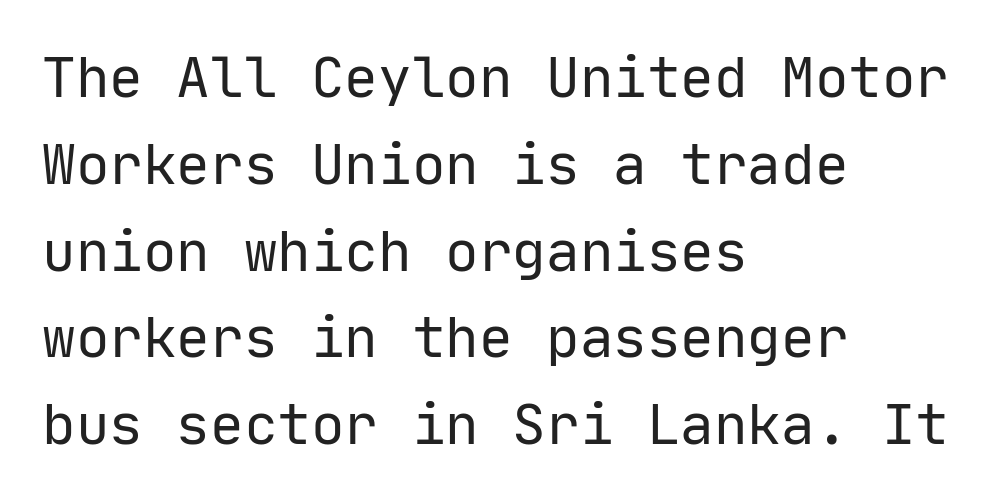
Glance below the letters and you will spot only blank space. Quick note: not italic, upright. Students, note that the glyphs here touch the page at normal intervals. The paragraph has a hard left edge and a soft right edge.
